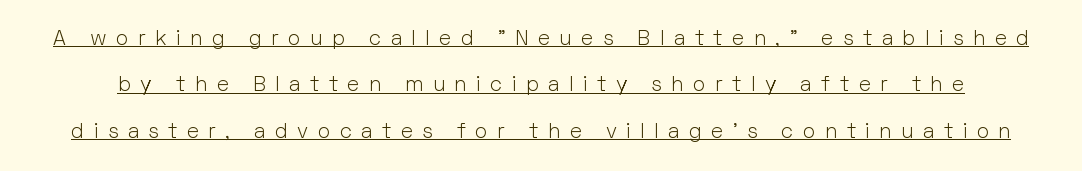
Q: Is the text bold? A: No.
Q: Is the text italic (slanted)? A: No, it is upright.
Q: Is the text underlined? A: Yes.
Q: Is the spacing between letters normal or unusually wide? A: Unusually wide.
Q: Is the spacing between lines tight, normal or loose? A: Loose.
